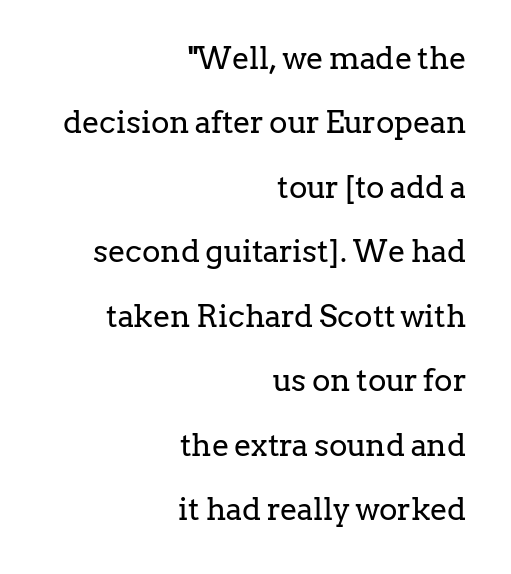
The image shows 31 px regular-weight serif type, upright; set right-aligned, loose line spacing (2.08x), normal letter spacing, not underlined; low stroke contrast and a medium x-height.
